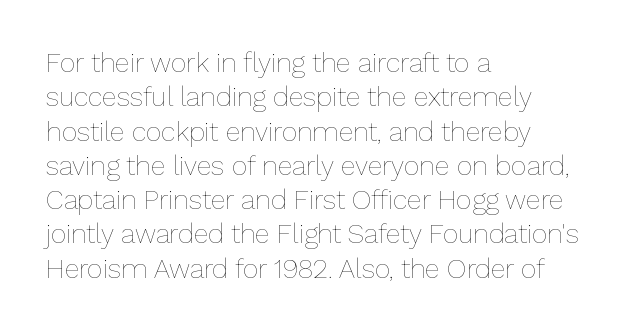
The letterforms sit at book weight or below. Honestly, the letter spacing is just normal — you wouldn't notice it. The type sits square on the baseline with zero lean. Unmarked baselines from the first word to the last. The text block is weighted toward the left margin, trailing off unevenly rightward. The designer left line spacing at the default.
